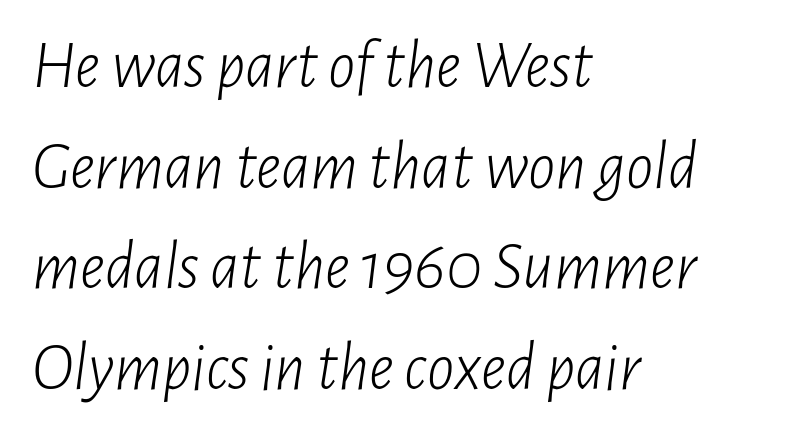
{"italic": "yes", "lean": "right", "slant_degrees": 7, "bold": "no", "weight": "light", "width": "condensed", "stroke_contrast": "low", "x_height": "medium", "monospaced": "no", "underline": "no", "align": "left", "line_spacing": "normal", "line_spacing_ratio": 1.48, "letter_spacing": "normal", "letter_spacing_em": 0.0, "glyph_px": 68}
